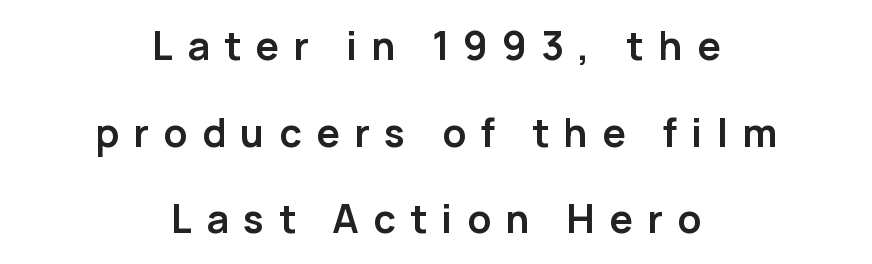
A typesetter would call this leading open, well beyond the default. Does extra space separate the letters? Yes, quite a lot of it. Strong, thick strokes mark this as bold type. Bare-footed words on every line.
